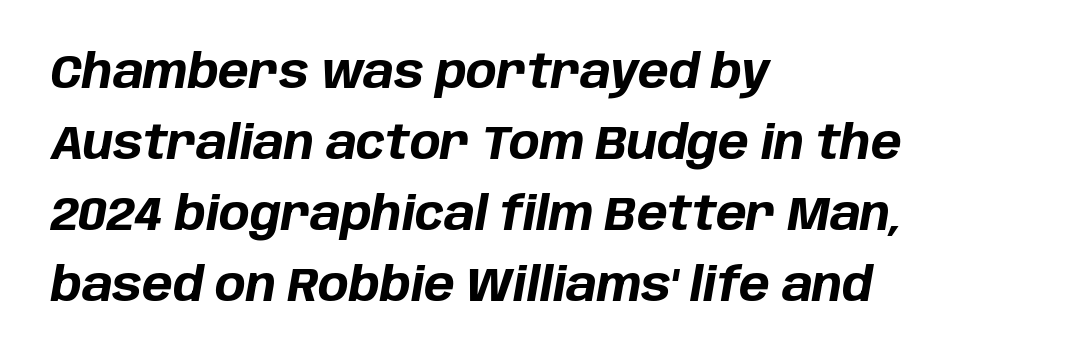
{"italic": "yes", "lean": "right", "slant_degrees": 10, "bold": "yes", "weight": "bold", "width": "normal", "stroke_contrast": "low", "x_height": "large", "monospaced": "no", "underline": "no", "align": "left", "line_spacing": "normal", "line_spacing_ratio": 1.54, "letter_spacing": "normal", "letter_spacing_em": 0.0, "glyph_px": 46}
